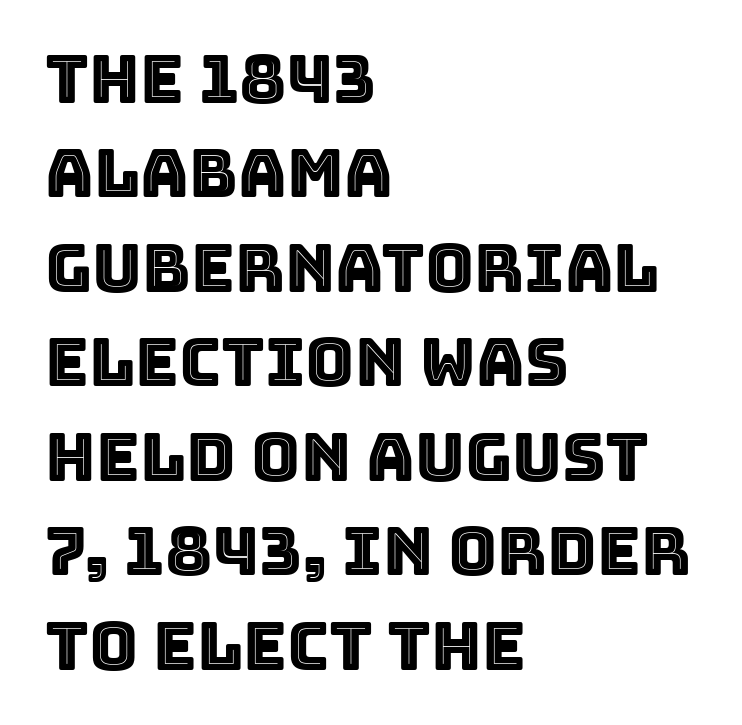
The image shows 67 px text type, upright; set left-aligned, normal line spacing (1.41x), normal letter spacing, not underlined; a large x-height.
